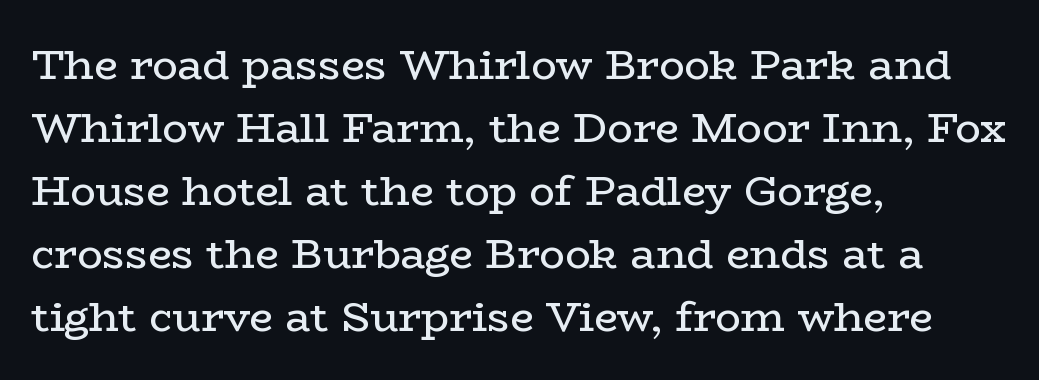
Q: Is the text bold? A: No.
Q: Is the text italic (slanted)? A: No, it is upright.
Q: Is the typeface a serif or a sans-serif typeface? A: Serif.
Q: Is the text underlined? A: No.
Q: How is the paragraph aligned? A: Left-aligned.
Q: Is the spacing between letters normal or unusually wide? A: Normal.
Q: Is the spacing between lines tight, normal or loose? A: Normal.
Q: Width (condensed, normal, or wide)? A: Wide.
Q: Stroke contrast? A: Low.
Q: x-height? A: Medium.
Q: Monospaced? A: No.
